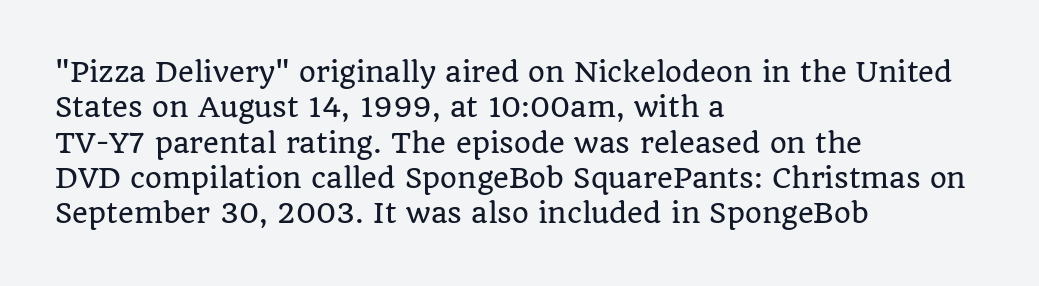
Q: Is the text italic (slanted)? A: No, it is upright.
Q: Is the text underlined? A: No.
Q: How is the paragraph aligned? A: Left-aligned.
Q: Is the spacing between letters normal or unusually wide? A: Normal.
Q: Is the spacing between lines tight, normal or loose? A: Normal.
